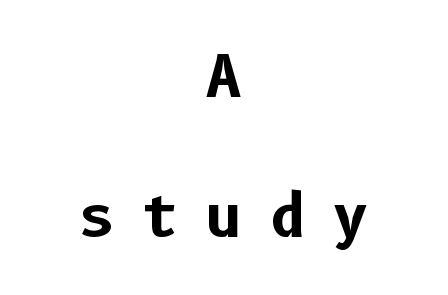
The image shows 57 px bold sans-serif type, upright; set centered, loose line spacing (2.46x), unusually wide letter spacing (+0.46 em), not underlined; low stroke contrast and a medium x-height.
